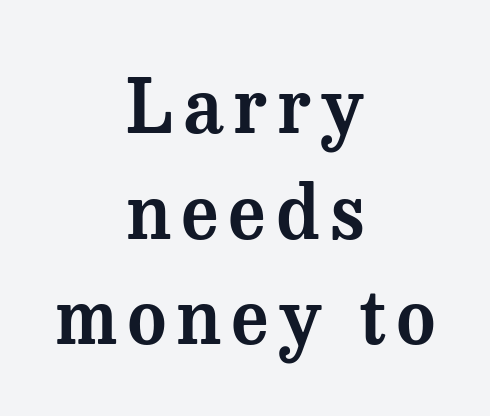
{"serif": "yes", "italic": "no", "width": "normal", "stroke_contrast": "medium", "x_height": "medium", "monospaced": "no", "underline": "no", "align": "center", "line_spacing": "normal", "line_spacing_ratio": 1.41, "glyph_px": 75}
